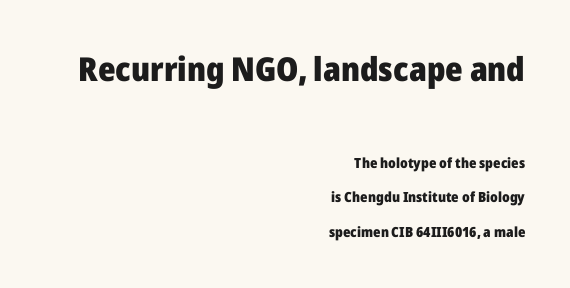
These lines are set flush right with a ragged left edge. There is no visible air inserted between adjacent glyphs. Nope, no serifs anywhere on these letters. The font is running at its bold setting. Ascenders rise straight up at ninety degrees.
